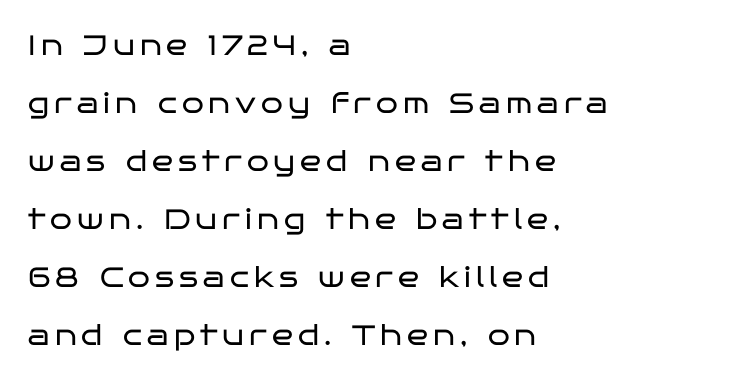
Q: Is the text bold? A: No.
Q: Is the text italic (slanted)? A: No, it is upright.
Q: Is the typeface a serif or a sans-serif typeface? A: Sans-serif.
Q: Is the text underlined? A: No.
Q: How is the paragraph aligned? A: Left-aligned.
Q: Is the spacing between lines tight, normal or loose? A: Loose.
Q: Width (condensed, normal, or wide)? A: Wide.
Q: Stroke contrast? A: Low.
Q: x-height? A: Large.
Q: Monospaced? A: No.
